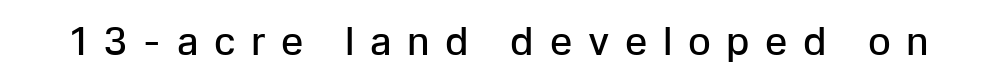
The image shows 38 px semibold sans-serif type, upright; set unusually wide letter spacing (+0.41 em), not underlined; low stroke contrast and a medium x-height.
